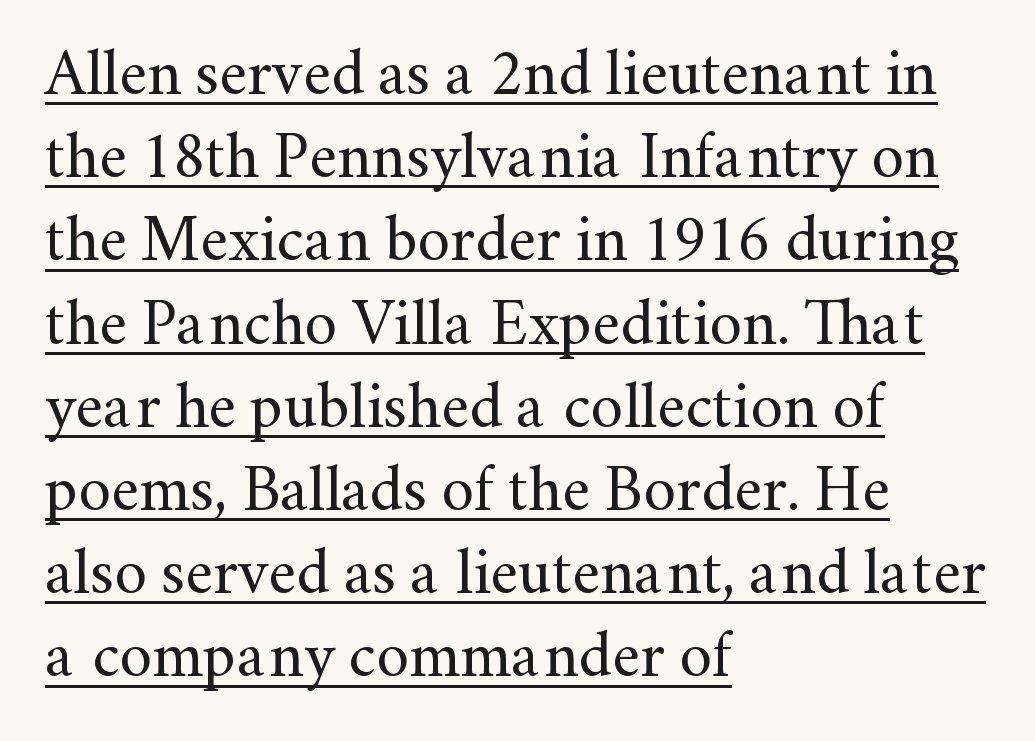
The image shows 65 px regular-weight serif type, upright; set left-aligned, normal line spacing (1.28x), normal letter spacing, underlined; medium stroke contrast and a small x-height.
